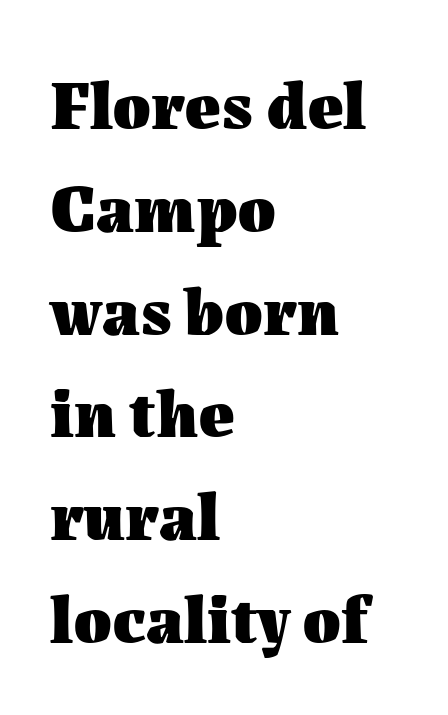
Q: Is the text bold? A: Yes.
Q: Is the text italic (slanted)? A: No, it is upright.
Q: Is the text underlined? A: No.
Q: How is the paragraph aligned? A: Left-aligned.
Q: Is the spacing between letters normal or unusually wide? A: Normal.
Q: Is the spacing between lines tight, normal or loose? A: Normal.
Q: Width (condensed, normal, or wide)? A: Normal.
Q: Stroke contrast? A: Medium.
Q: x-height? A: Medium.
Q: Monospaced? A: No.
